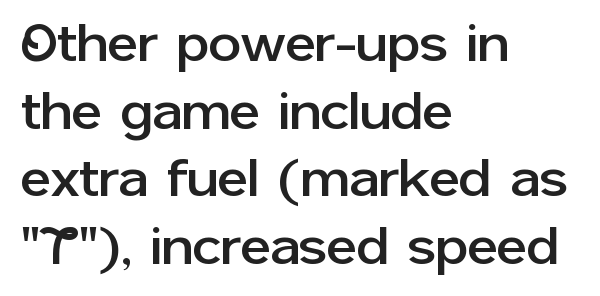
The image shows 52 px sans-serif type, upright; set left-aligned, normal line spacing (1.3x), normal letter spacing, not underlined; low stroke contrast and a medium x-height.
